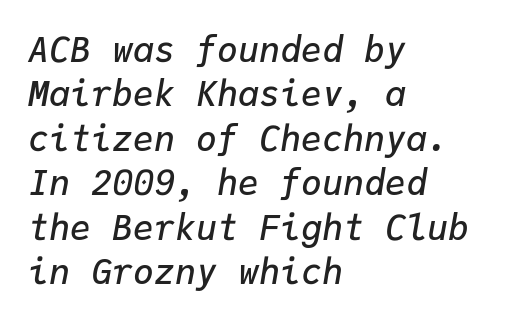
Q: Is the text bold? A: Semi-bold.
Q: Is the text italic (slanted)? A: Yes, it leans right by about 9 degrees.
Q: Is the text underlined? A: No.
Q: How is the paragraph aligned? A: Left-aligned.
Q: Is the spacing between letters normal or unusually wide? A: Normal.
Q: Is the spacing between lines tight, normal or loose? A: Normal.
Q: Width (condensed, normal, or wide)? A: Normal.
Q: Stroke contrast? A: Low.
Q: x-height? A: Medium.
Q: Monospaced? A: Yes.
